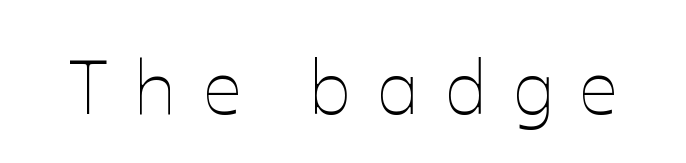
{"italic": "no", "bold": "no", "weight": "thin", "width": "normal", "stroke_contrast": "low", "x_height": "medium", "monospaced": "no", "underline": "no", "letter_spacing": "wide", "letter_spacing_em": 0.34, "glyph_px": 76}
